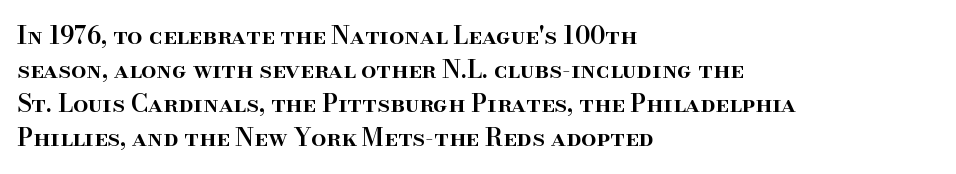
The image shows 24 px text type, upright; set left-aligned, normal line spacing (1.42x), normal letter spacing, not underlined.
